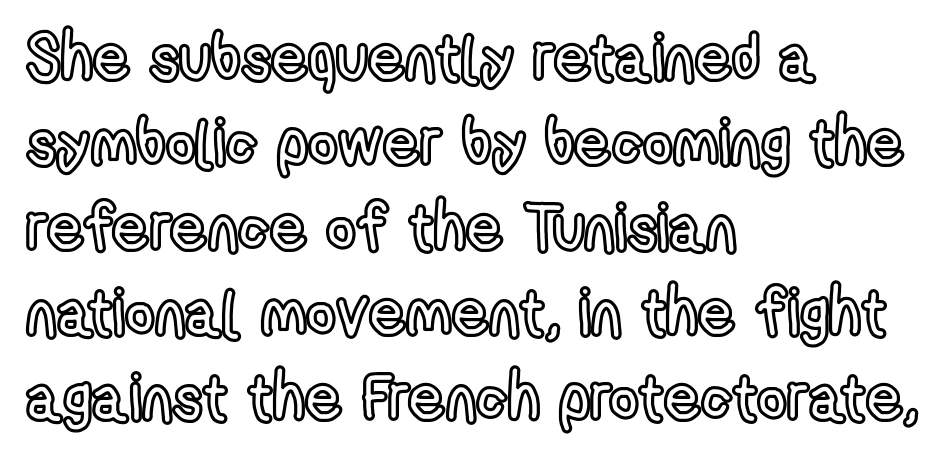
{"italic": "no", "width": "condensed", "x_height": "medium", "monospaced": "no", "underline": "no", "align": "left", "line_spacing": "normal", "line_spacing_ratio": 1.33, "letter_spacing": "normal", "letter_spacing_em": 0.0, "glyph_px": 64}
